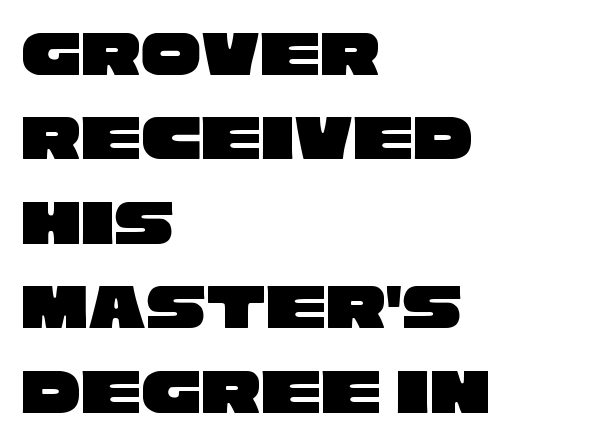
{"serif": "no", "width": "wide", "stroke_contrast": "low", "x_height": "large", "monospaced": "no", "underline": "no", "align": "left", "line_spacing": "normal", "line_spacing_ratio": 1.26, "letter_spacing": "normal", "letter_spacing_em": 0.0, "glyph_px": 67}
